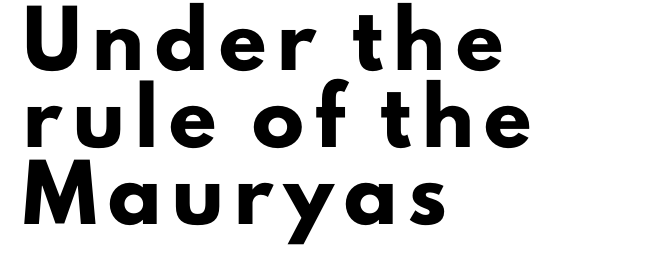
This rendering uses left alignment, leaving the right contour irregular. Quick note: not italic, upright. Between one letter and the next there's a generous, obvious gap. Here the designer chose a conventional face with non-uniform glyph widths. Rows of type keep a routine distance in the vertical direction.
